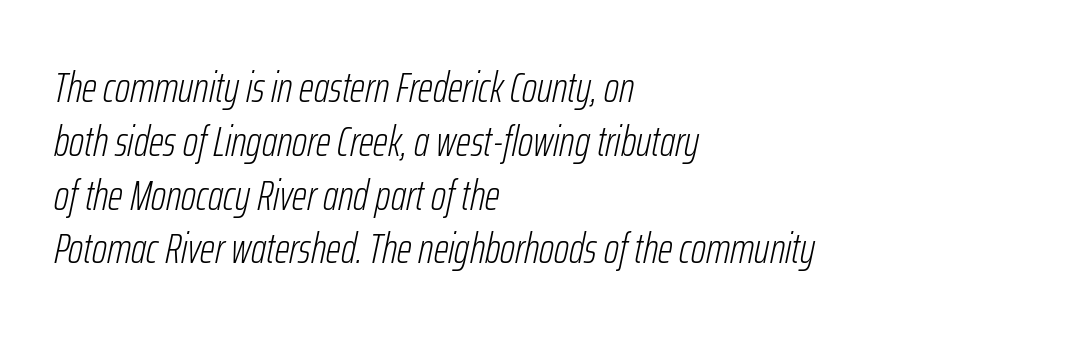
The image shows 42 px light, condensed type, italic (leaning right); set left-aligned, normal line spacing (1.28x), normal letter spacing, not underlined; low stroke contrast and a medium x-height.
